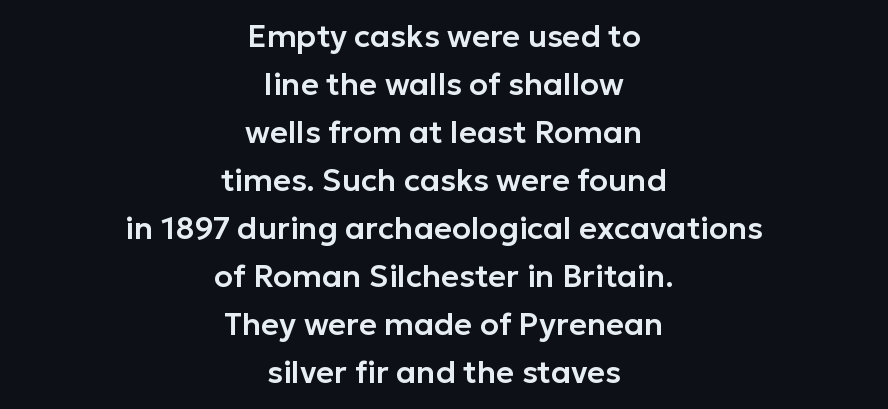
The image shows 31 px sans-serif type, upright; set centered, normal line spacing (1.55x), normal letter spacing, not underlined; low stroke contrast and a medium x-height.
